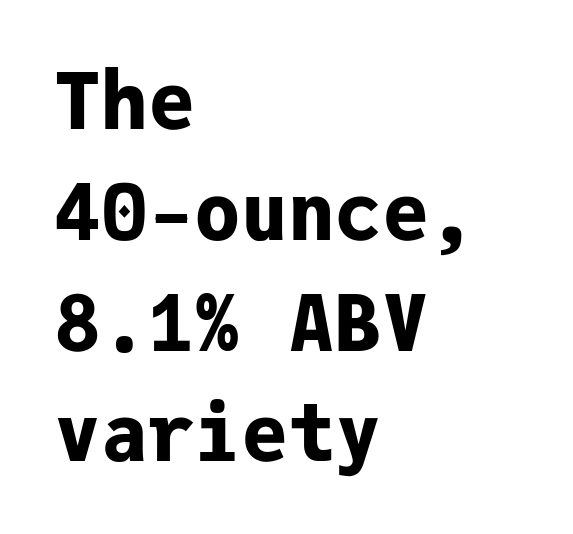
One glance says typical: line gaps are just what's usual. These lines keep a tight, regular rhythm from letter to letter. Monospaced: the letters line up in strict vertical columns. Unmarked baselines from the first word to the last. Leftover space on each line is placed entirely after the last word.
